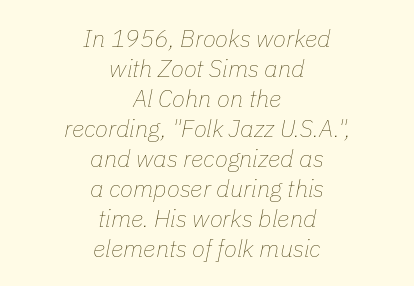
Q: Is the text bold? A: No.
Q: Is the text italic (slanted)? A: Yes, it leans right by about 11 degrees.
Q: Is the text underlined? A: No.
Q: How is the paragraph aligned? A: Centered.
Q: Is the spacing between letters normal or unusually wide? A: Normal.
Q: Is the spacing between lines tight, normal or loose? A: Normal.
